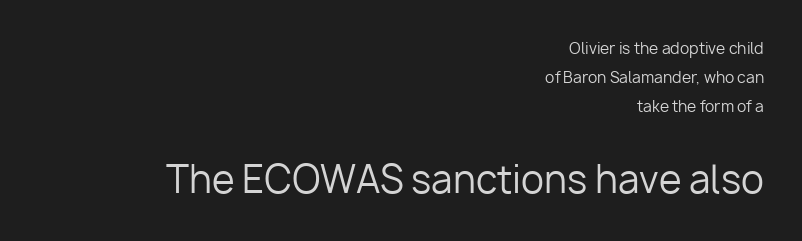
The image shows 37 px regular-weight sans-serif type, upright; set right-aligned, loose line spacing (1.94x), normal letter spacing, not underlined; the second (bottom) block is 2.47x larger; low stroke contrast and a medium x-height.
